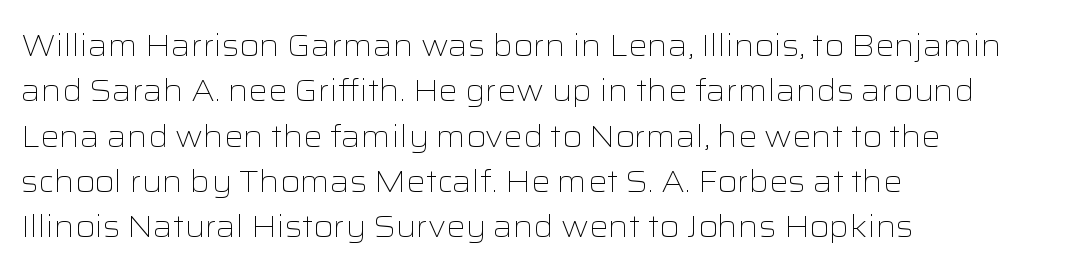
The image shows 30 px light, wide sans-serif type, upright; set left-aligned, normal line spacing (1.51x), normal letter spacing, not underlined; low stroke contrast and a medium x-height.
